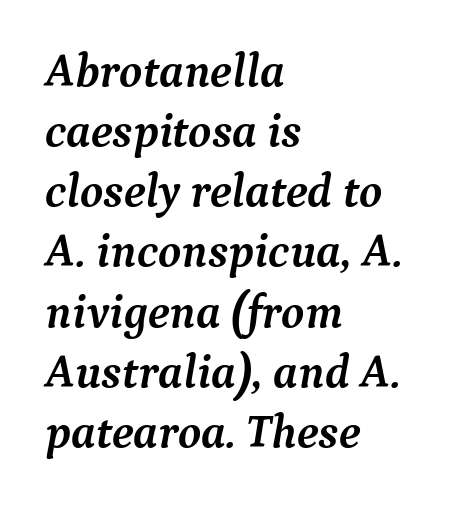
The image shows 47 px semibold serif type, italic (leaning right); set left-aligned, normal line spacing (1.28x), normal letter spacing, not underlined; medium stroke contrast and a medium x-height.
